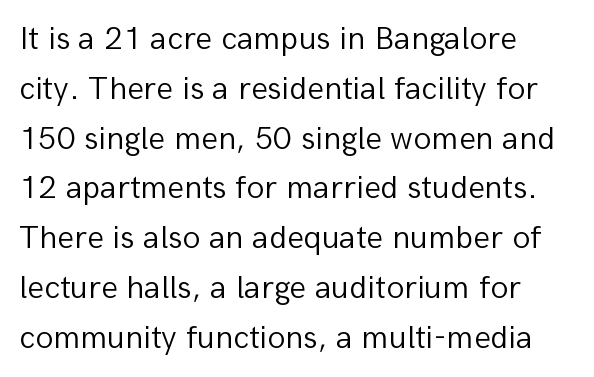
The image shows 33 px light sans-serif type, upright; set left-aligned, normal line spacing (1.51x), normal letter spacing, not underlined; low stroke contrast and a medium x-height.
